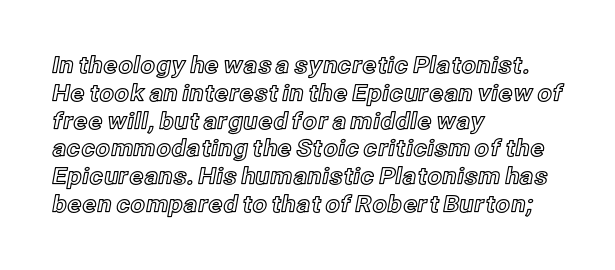
{"underline": "no", "align": "left", "line_spacing_ratio": 1.21, "letter_spacing": "normal", "letter_spacing_em": 0.0, "glyph_px": 23}
